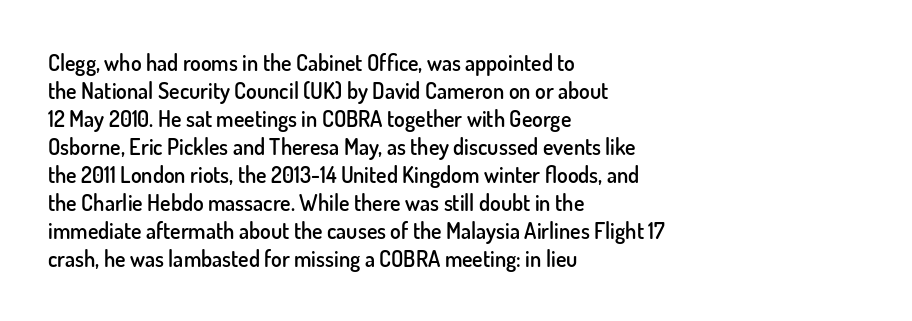
{"italic": "no", "bold": "semi", "underline": "no", "align": "left", "line_spacing": "normal", "line_spacing_ratio": 1.27, "letter_spacing": "normal", "letter_spacing_em": 0.0, "glyph_px": 22}
